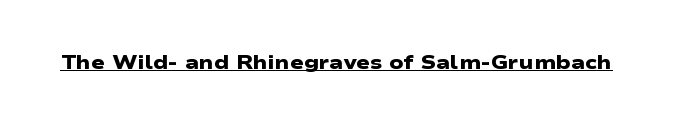
The image shows 20 px bold type; set normal letter spacing, underlined.
